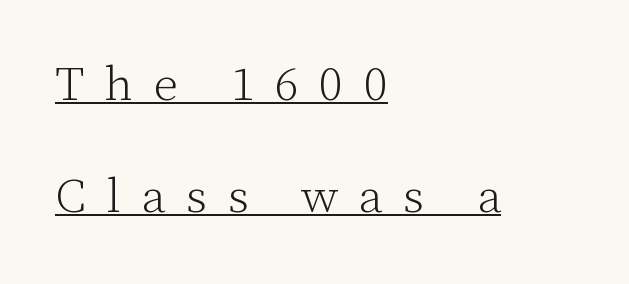
No italicization has been applied; the sample stays upright. A great deal of white space separates one row of letters from the next. Typographically, this falls in the serif category. Notice how the passage keeps a crisp vertical edge on the left only. You could not count columns in this text — the font is proportionally spaced.
